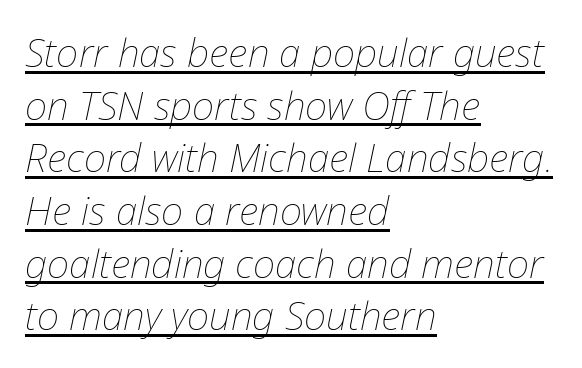
Q: Is the text bold? A: No.
Q: Is the text italic (slanted)? A: Yes, it leans right by about 12 degrees.
Q: Is the text underlined? A: Yes.
Q: How is the paragraph aligned? A: Left-aligned.
Q: Is the spacing between letters normal or unusually wide? A: Normal.
Q: Is the spacing between lines tight, normal or loose? A: Normal.
Q: Width (condensed, normal, or wide)? A: Normal.
Q: Stroke contrast? A: Low.
Q: x-height? A: Medium.
Q: Monospaced? A: No.
